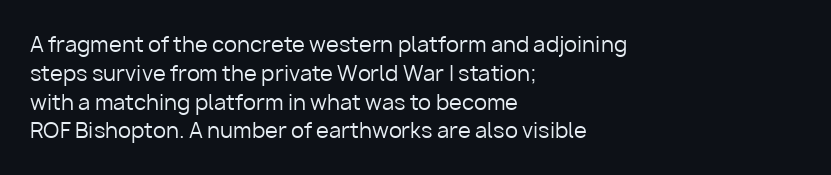
The image shows 21 px text type, upright; set left-aligned, normal line spacing (1.37x), normal letter spacing, not underlined.
